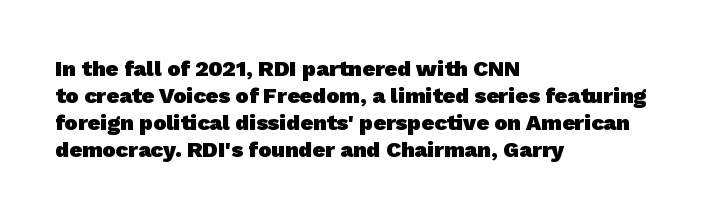
The image shows 22 px bold type; set left-aligned, line spacing 1.22x, normal letter spacing, not underlined.
